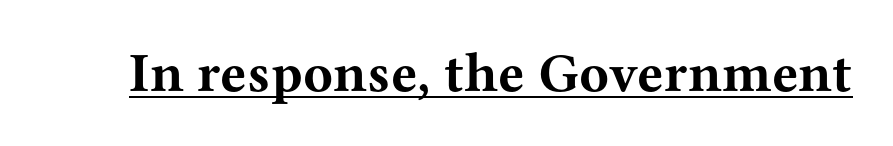
The image shows 55 px bold, wide serif type, upright; set normal letter spacing, underlined; medium stroke contrast and a medium x-height.
